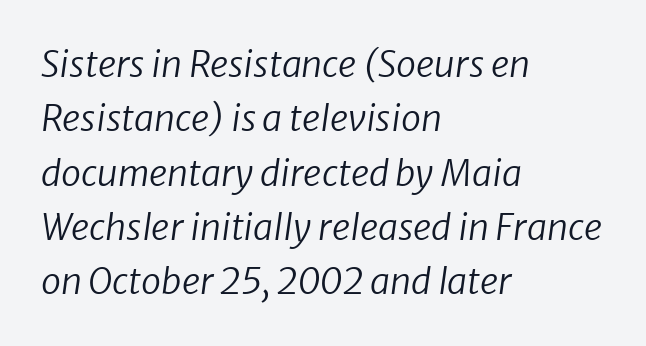
An italicized treatment has been applied to the whole sample. The lines are quadded left. The glyphs are unaccompanied by any horizontal stroke below them. Is this a heavy cut? Hardly; it is regular or lighter. This sample keeps an unexceptional amount of space between lines.
